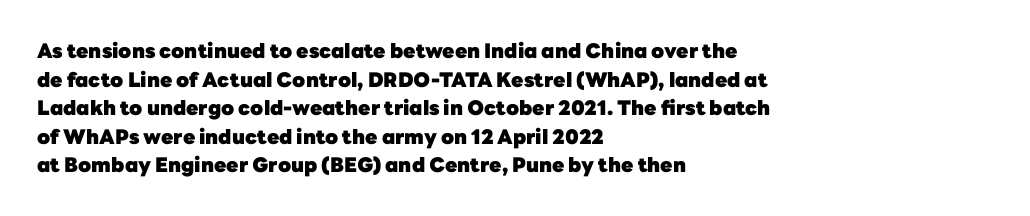
Q: Is the text bold? A: Yes.
Q: Is the text italic (slanted)? A: No, it is upright.
Q: Is the text underlined? A: No.
Q: How is the paragraph aligned? A: Left-aligned.
Q: Is the spacing between letters normal or unusually wide? A: Normal.
Q: Is the spacing between lines tight, normal or loose? A: Normal.
